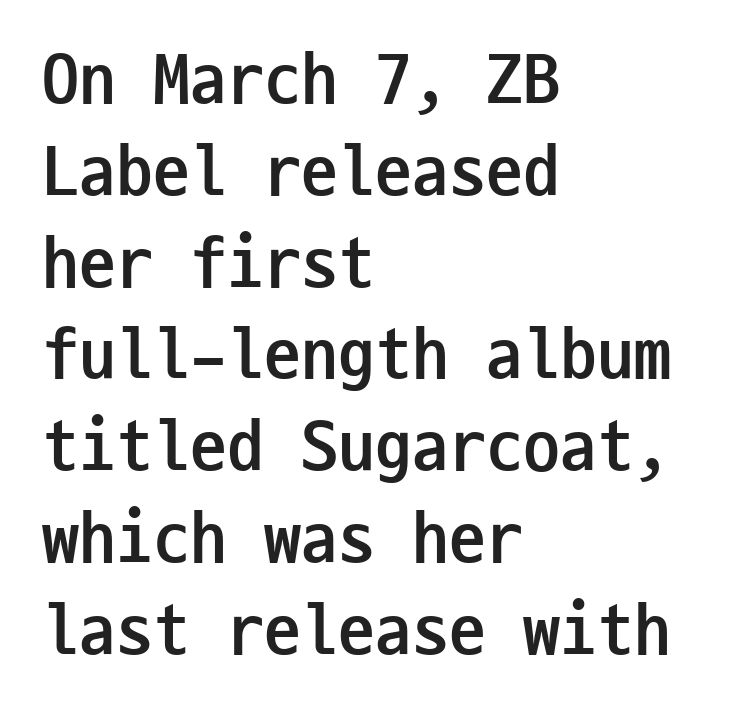
{"serif": "no", "italic": "no", "bold": "yes", "weight": "semibold", "width": "condensed", "stroke_contrast": "low", "x_height": "medium", "monospaced": "yes", "underline": "no", "align": "left", "line_spacing_ratio": 1.24, "letter_spacing": "normal", "letter_spacing_em": 0.0, "glyph_px": 74}
